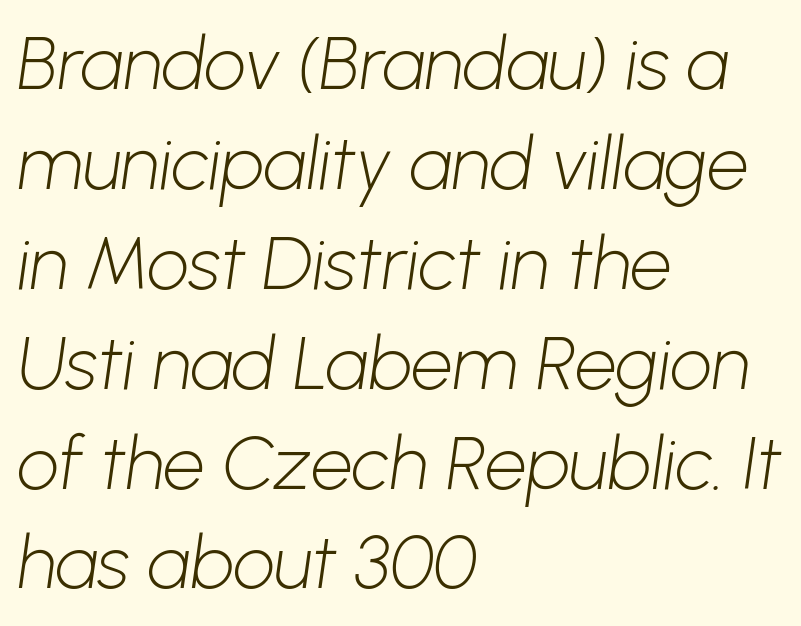
Nobody touched the tracking dial on this one. Notice how descenders clear the ascenders below comfortably — that's standard leading. Line beginnings align vertically; line endings do not. This is sans-serif lettering, the kind often seen on screens and signage. The face used here is proportionally spaced, like ordinary book or web type.
